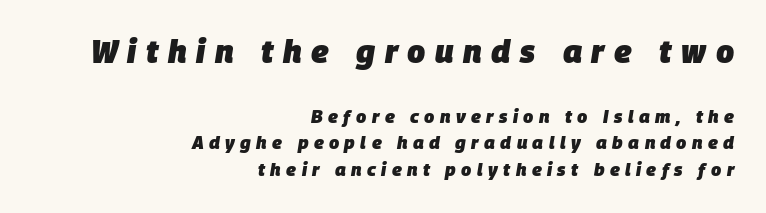
{"italic": "yes", "lean": "right", "slant_degrees": 9, "bold": "yes", "weight": "heavy", "width": "normal", "stroke_contrast": "low", "x_height": "large", "monospaced": "no", "underline": "no", "align": "right", "line_spacing": "normal", "line_spacing_ratio": 1.47, "letter_spacing": "wide", "letter_spacing_em": 0.3, "larger_block": "first", "size_ratio": 1.78, "glyph_px": 32}
